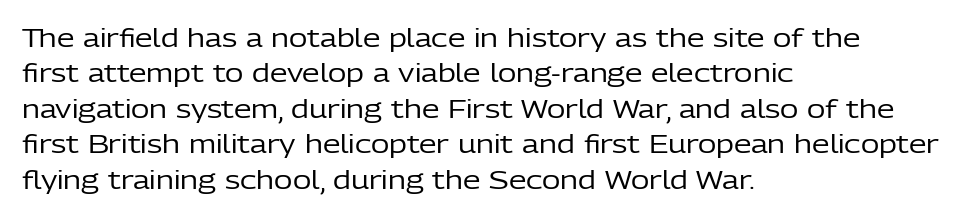
Q: Is the text bold? A: No.
Q: Is the text italic (slanted)? A: No, it is upright.
Q: Is the text underlined? A: No.
Q: How is the paragraph aligned? A: Left-aligned.
Q: Is the spacing between letters normal or unusually wide? A: Normal.
Q: Is the spacing between lines tight, normal or loose? A: Normal.
